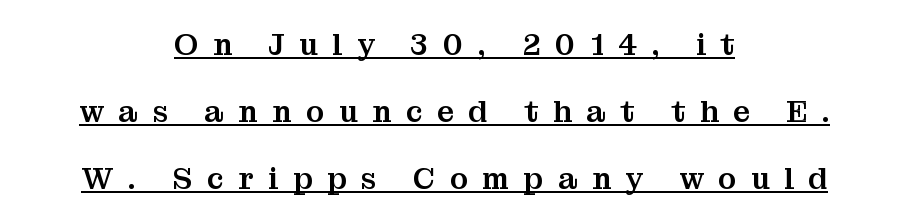
The image shows 30 px serif type, upright; set centered, loose line spacing (2.23x), unusually wide letter spacing (+0.49 em), underlined; medium stroke contrast and a medium x-height.
